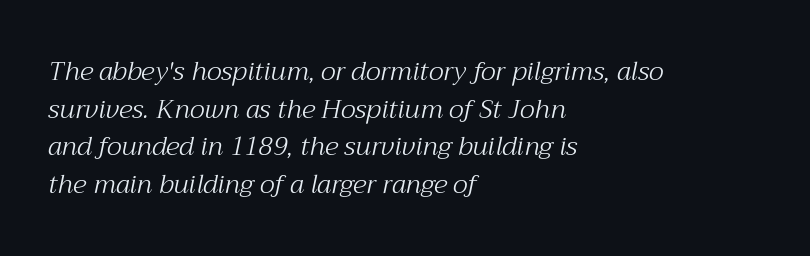
The image shows 26 px text type, italic (leaning right); set left-aligned, normal line spacing (1.45x), normal letter spacing, not underlined.
